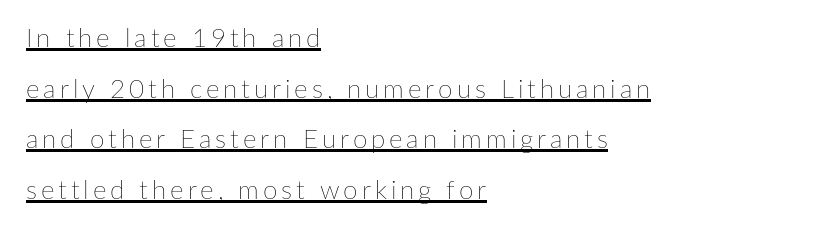
{"italic": "no", "bold": "no", "underline": "yes", "align": "left", "line_spacing": "loose", "line_spacing_ratio": 1.95, "glyph_px": 26}
